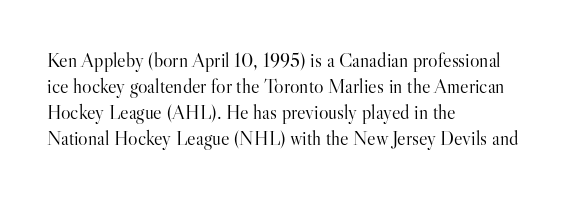
Where is the straight margin? On the left. This sample keeps an unexceptional amount of space between lines. The typesetting does not lean heavy: it is not bold. The gaps between neighbouring characters are ordinary and unremarkable. A clean baseline with only descenders dipping below it.
